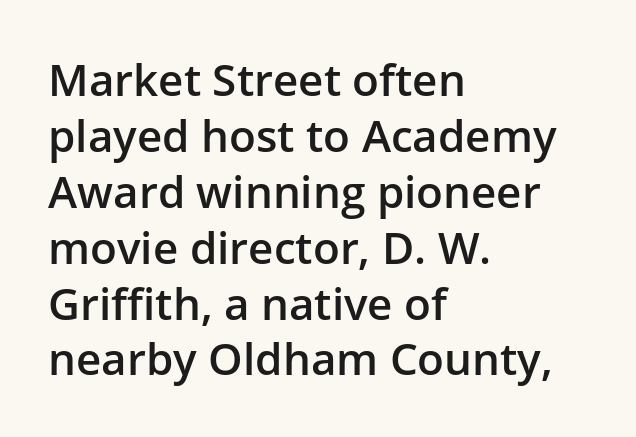
If you drew a line through each stem, it would be perfectly vertical. The passage shown has conventional tracking throughout. This sample uses a sans-serif face. Baseline-to-baseline distance is the conventional proportion of letter height.
